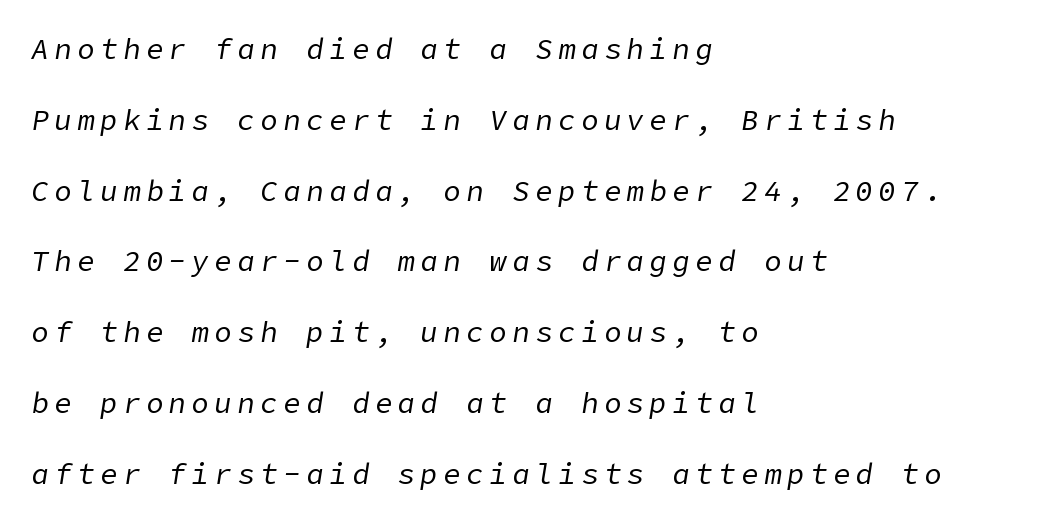
The image shows 29 px regular-weight type, italic (leaning right); set left-aligned, loose line spacing (2.44x), not underlined; low stroke contrast and a medium x-height.
